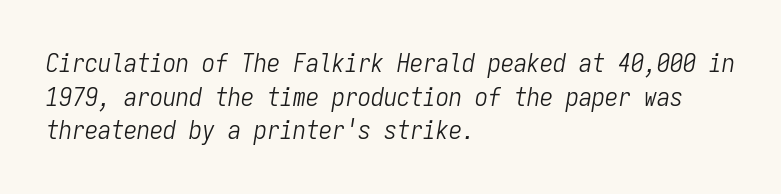
The image shows 26 px text type, italic (leaning right); set left-aligned, normal line spacing (1.29x), normal letter spacing, not underlined.
